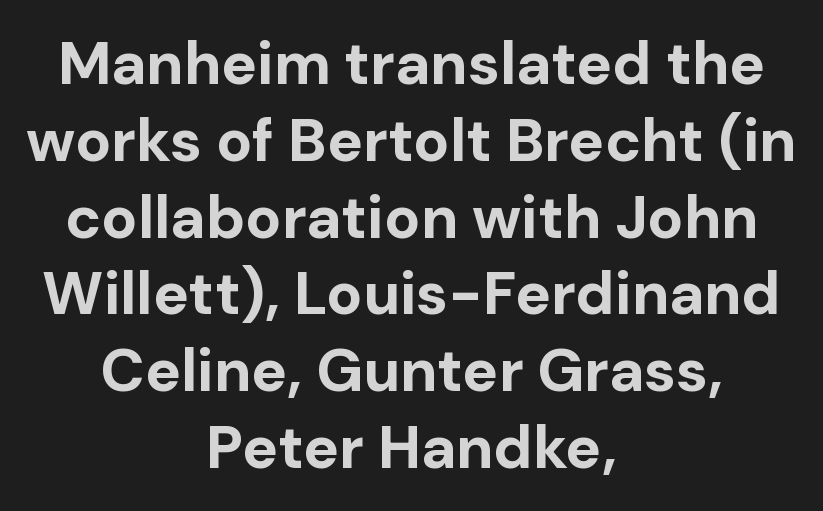
Q: Is the text bold? A: Yes.
Q: Is the text italic (slanted)? A: No, it is upright.
Q: Is the typeface a serif or a sans-serif typeface? A: Sans-serif.
Q: Is the text underlined? A: No.
Q: How is the paragraph aligned? A: Centered.
Q: Is the spacing between letters normal or unusually wide? A: Normal.
Q: Is the spacing between lines tight, normal or loose? A: Normal.
Q: Width (condensed, normal, or wide)? A: Normal.
Q: Stroke contrast? A: Low.
Q: x-height? A: Medium.
Q: Monospaced? A: No.
